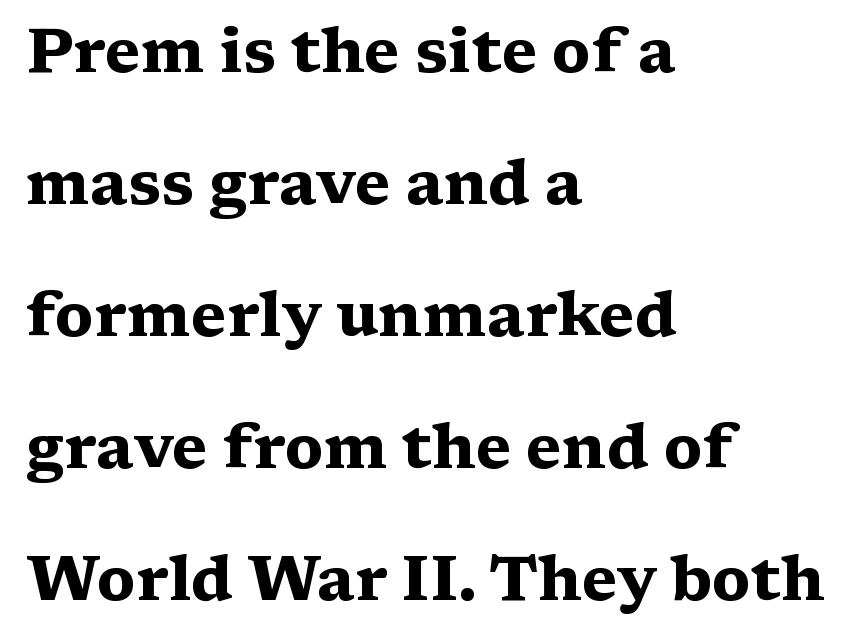
The image shows 62 px heavy, wide serif type, upright; set left-aligned, loose line spacing (2.13x), normal letter spacing, not underlined; medium stroke contrast and a medium x-height.
